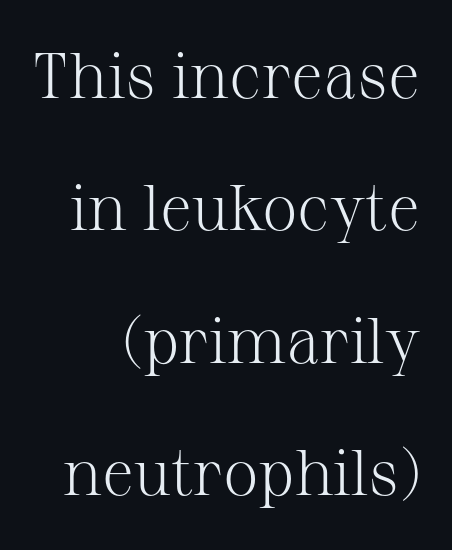
The image shows 64 px light serif type, upright; set right-aligned, loose line spacing (2.07x), normal letter spacing, not underlined; medium stroke contrast and a medium x-height.
